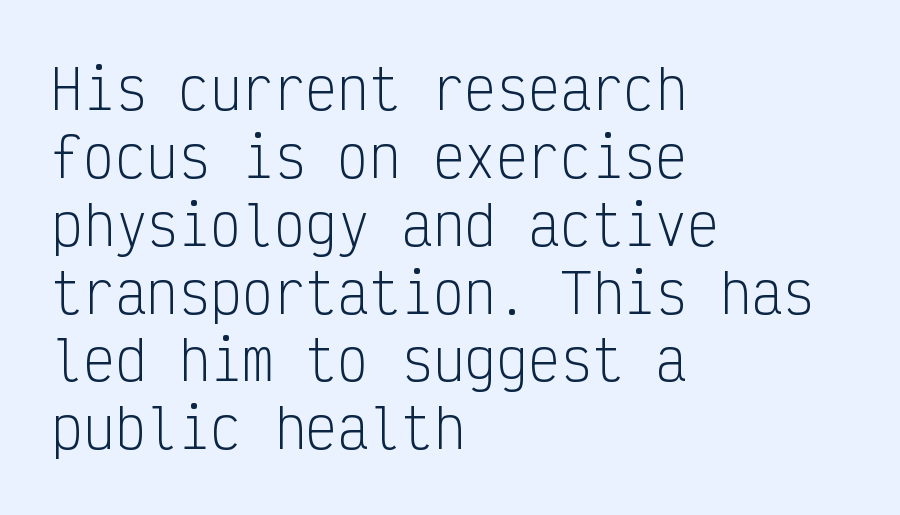
{"serif": "no", "italic": "no", "bold": "no", "weight": "light", "width": "condensed", "stroke_contrast": "low", "x_height": "medium", "monospaced": "yes", "underline": "no", "align": "left", "line_spacing": "normal", "line_spacing_ratio": 1.28, "letter_spacing": "normal", "letter_spacing_em": 0.0, "glyph_px": 53}
